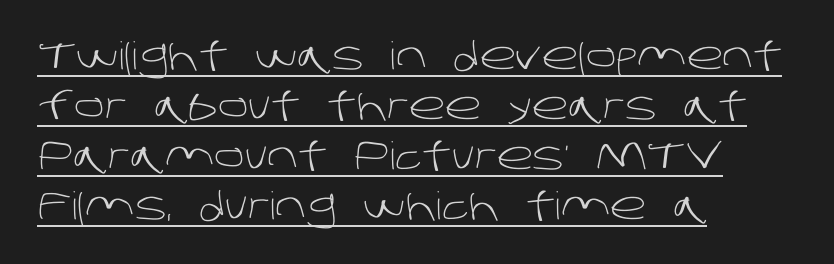
{"serif": "no", "bold": "no", "weight": "light", "width": "normal", "stroke_contrast": "low", "x_height": "large", "monospaced": "no", "underline": "yes", "align": "left", "line_spacing": "normal", "line_spacing_ratio": 1.32, "letter_spacing": "normal", "letter_spacing_em": 0.0, "glyph_px": 38}
